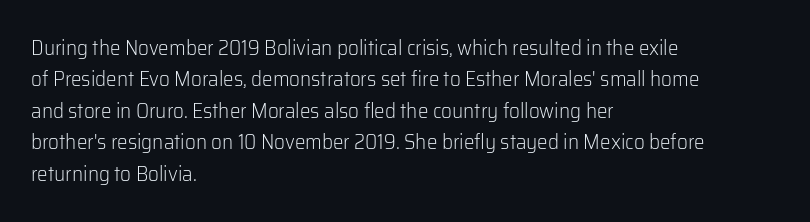
The image shows 21 px text type, upright; set left-aligned, normal line spacing (1.5x), normal letter spacing, not underlined.
